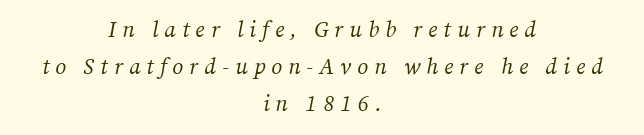
{"italic": "yes", "lean": "right", "slant_degrees": 12, "bold": "no", "underline": "no", "align": "center", "line_spacing": "normal", "line_spacing_ratio": 1.68, "letter_spacing": "wide", "letter_spacing_em": 0.28, "glyph_px": 22}
